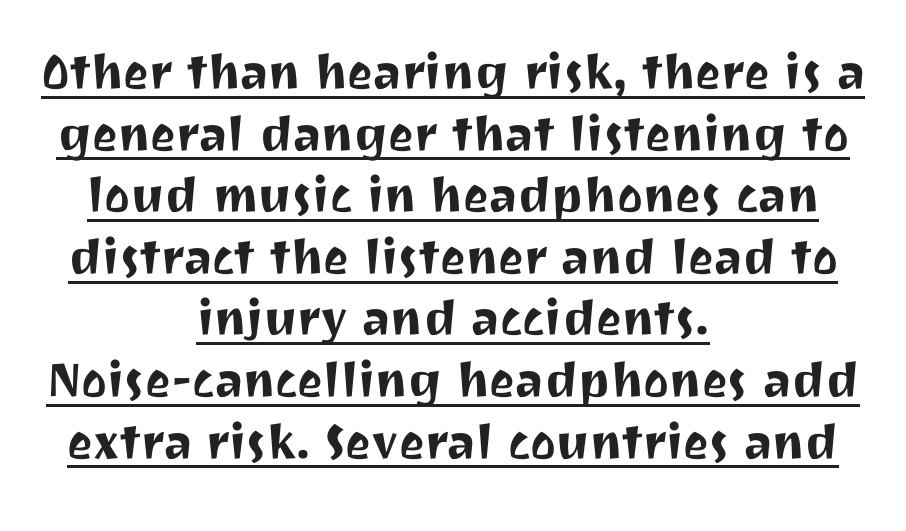
Look at the tracking — it's just the regular setting, nothing added. If you folded the block vertically in half, each line would mirror itself in length. This is underlined copy, the kind a proofreader might mark for attention. A typesetter would call this proportional, since set widths differ per character. Horizontal bands of white between lines are thin slivers. Every character sits straight up, as roman type does.
